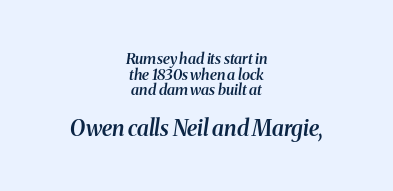
The image shows 22 px text type, italic (leaning right); set centered, tight line spacing (1.05x), normal letter spacing, not underlined; the second (bottom) block is 1.47x larger.
